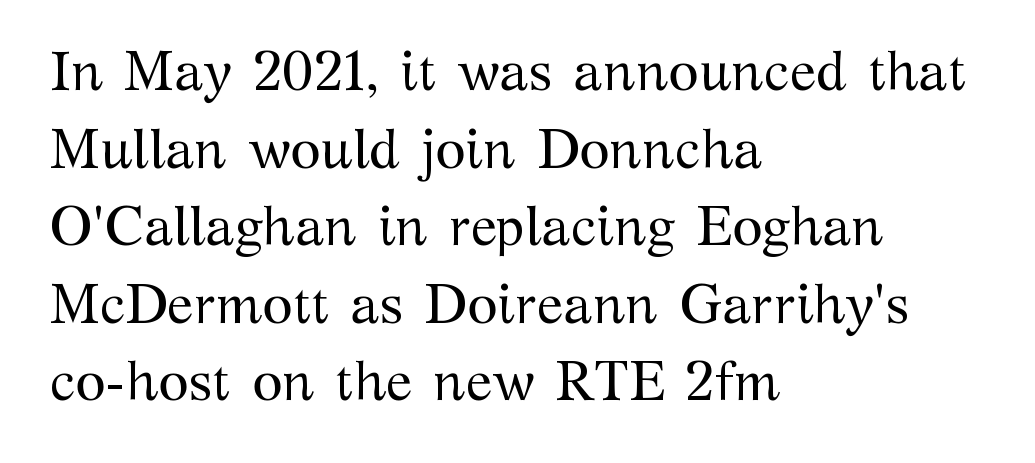
Every stem runs plumb, perpendicular to the baseline. Are there feet on the stems? There are — it's a serif. The rendering uses natural spacing where letterforms have individual widths. Each line starts at the same left margin while the right side varies.
